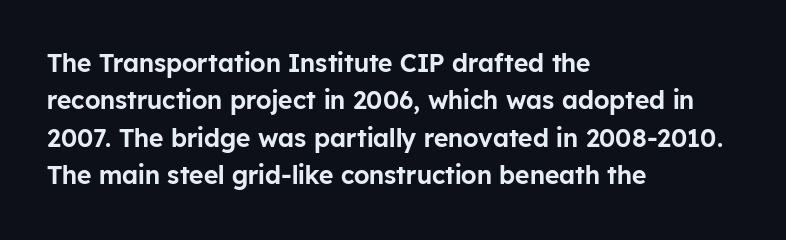
The rendering anchors every line to the left-hand side. The vertical gap from one line to the next is medium. The letterforms sit shoulder to shoulder at normal distance. Lines of text with bare space underneath. This is roman type, the default non-slanted kind.
